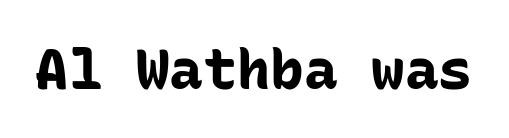
{"serif": "no", "italic": "no", "bold": "yes", "weight": "bold", "width": "normal", "stroke_contrast": "low", "x_height": "medium", "monospaced": "yes", "underline": "no", "letter_spacing": "normal", "letter_spacing_em": 0.0, "glyph_px": 56}
